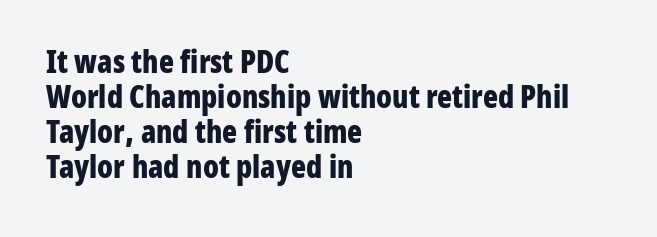
{"serif": "no", "italic": "no", "bold": "yes", "weight": "bold", "width": "condensed", "stroke_contrast": "low", "x_height": "medium", "monospaced": "no", "underline": "no", "align": "left", "line_spacing": "tight", "line_spacing_ratio": 1.13, "letter_spacing": "normal", "letter_spacing_em": 0.0, "glyph_px": 31}
